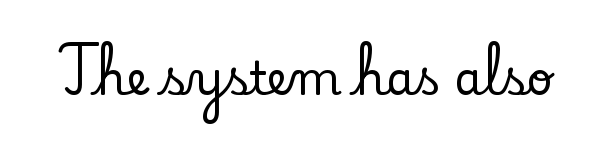
The characters display serif detailing at their extremities. The letterforms sit shoulder to shoulder at normal distance. The strip under each line holds only bare page. The passage shown is typed in a proportional face where columns would drift. A roman cut, with each character standing at attention.
